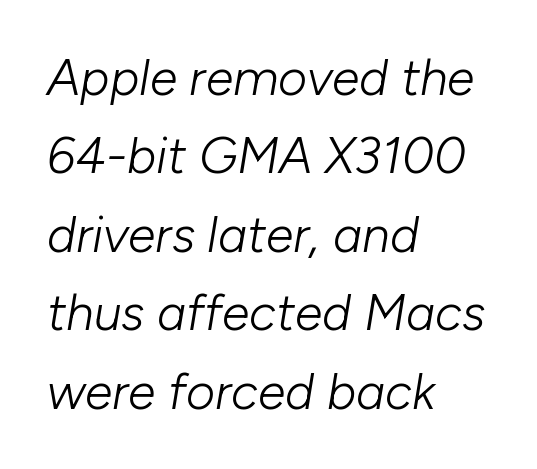
Q: Is the text bold? A: No.
Q: Is the text italic (slanted)? A: Yes, it leans right by about 10 degrees.
Q: Is the text underlined? A: No.
Q: How is the paragraph aligned? A: Left-aligned.
Q: Is the spacing between letters normal or unusually wide? A: Normal.
Q: Is the spacing between lines tight, normal or loose? A: Normal.
Q: Width (condensed, normal, or wide)? A: Normal.
Q: Stroke contrast? A: Low.
Q: x-height? A: Medium.
Q: Monospaced? A: No.
